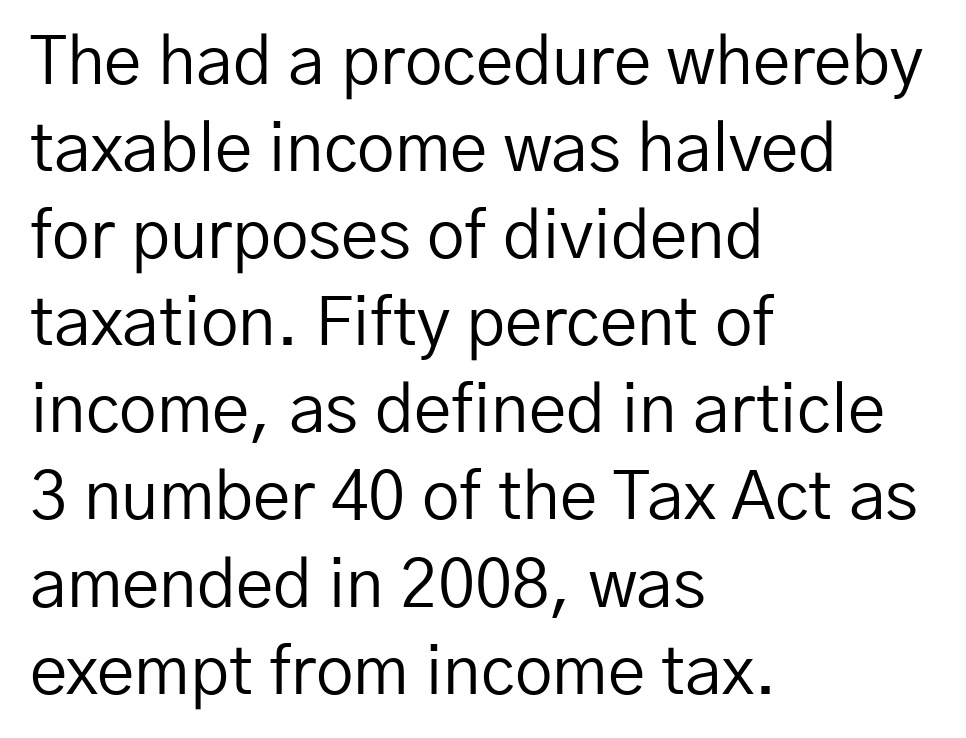
Q: Is the text bold? A: No.
Q: Is the text italic (slanted)? A: No, it is upright.
Q: Is the typeface a serif or a sans-serif typeface? A: Sans-serif.
Q: Is the text underlined? A: No.
Q: How is the paragraph aligned? A: Left-aligned.
Q: Is the spacing between letters normal or unusually wide? A: Normal.
Q: Is the spacing between lines tight, normal or loose? A: Normal.
Q: Width (condensed, normal, or wide)? A: Normal.
Q: Stroke contrast? A: Low.
Q: x-height? A: Medium.
Q: Monospaced? A: No.
